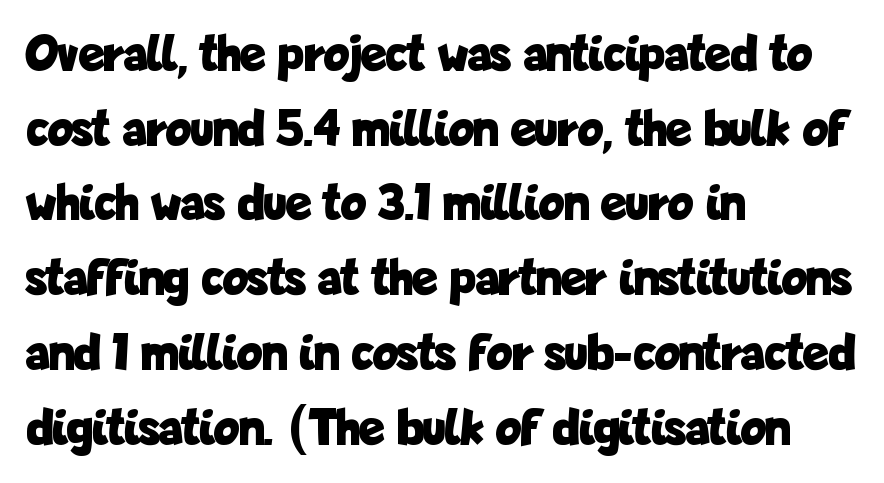
The image shows 53 px bold, condensed sans-serif type, upright; set left-aligned, normal line spacing (1.41x), normal letter spacing, not underlined; low stroke contrast and a medium x-height.
